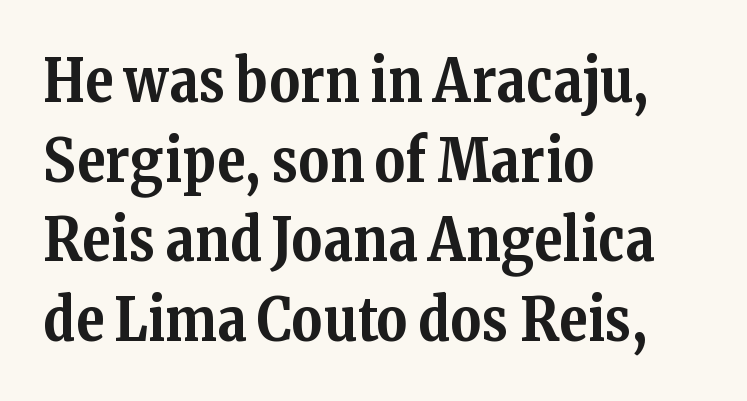
The letters sit at their default tracking, neither squeezed nor spread. The strip under each line holds only bare page. Weight: bold. Is there any slant? The stems are plumb. Note: serifs present on the glyphs. The lines sit at an ordinary, default distance from one another.
